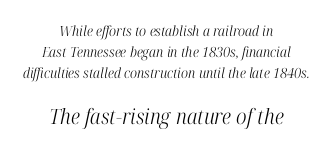
{"italic": "yes", "lean": "right", "slant_degrees": 12, "bold": "no", "underline": "no", "align": "center", "line_spacing": "normal", "line_spacing_ratio": 1.51, "letter_spacing": "normal", "letter_spacing_em": 0.0, "larger_block": "second", "size_ratio": 1.5, "glyph_px": 21}
